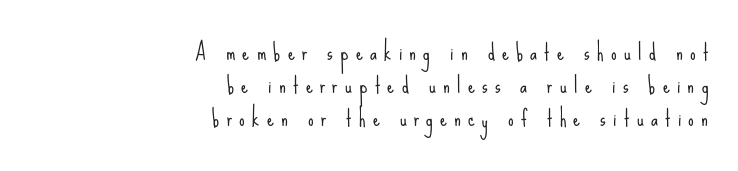
The image shows 22 px text type, upright; set right-aligned, normal line spacing (1.51x), unusually wide letter spacing (+0.33 em), not underlined.
